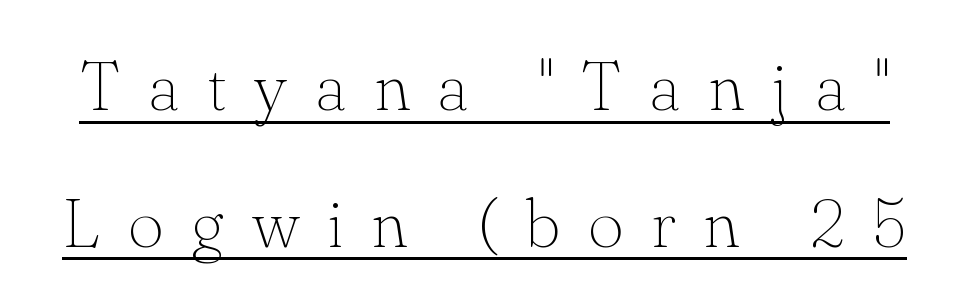
Glance below the letters and you will spot a drawn line. Note the varied advance widths — an 'i' is clearly narrower than an 'm'. Interline gaps are noticeably wide in this sample. Honestly, the letter spacing is so wide it's the main thing you notice. Unlike italic type, these characters show no tilt at all.
